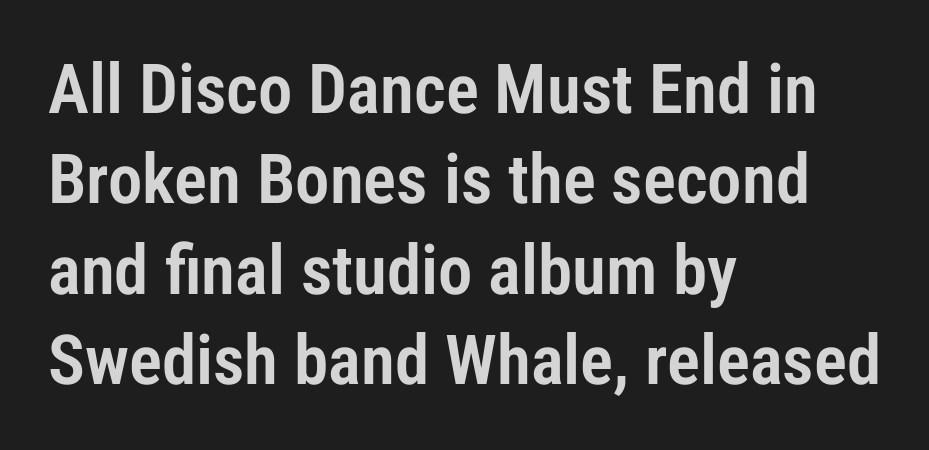
Q: Is the text italic (slanted)? A: No, it is upright.
Q: Is the typeface a serif or a sans-serif typeface? A: Sans-serif.
Q: Is the text underlined? A: No.
Q: How is the paragraph aligned? A: Left-aligned.
Q: Is the spacing between letters normal or unusually wide? A: Normal.
Q: Is the spacing between lines tight, normal or loose? A: Normal.
Q: Width (condensed, normal, or wide)? A: Condensed.
Q: Stroke contrast? A: Low.
Q: x-height? A: Medium.
Q: Monospaced? A: No.
